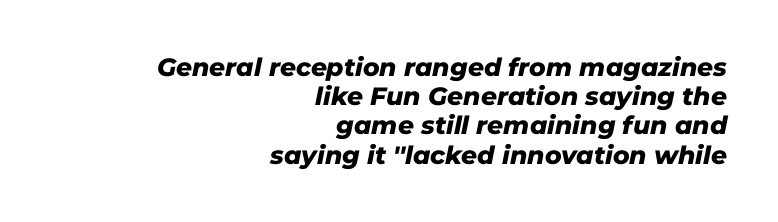
Line endings align vertically; line beginnings do not. No word sits above an underline. The typography opts for an oblique posture over an upright one. The gaps between neighbouring characters are ordinary and unremarkable. Thick stems and heavy bowls — unmistakably bold.
